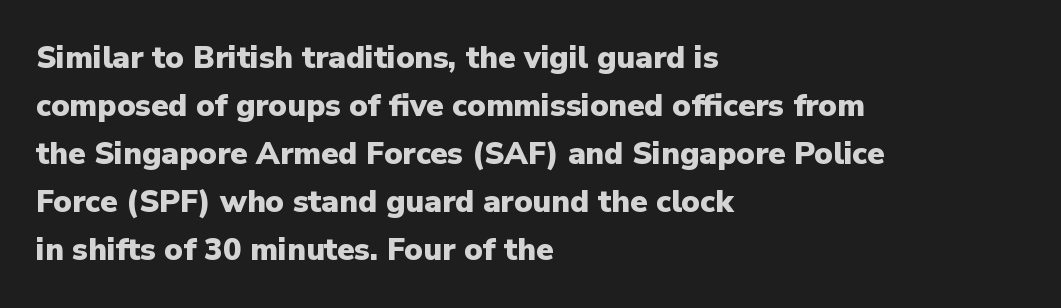
Does the lettering tilt? It doesn't — this is upright. A full-strength bold gives these letters their thick strokes. Any mark beneath the type? The region is blank. Does the type have serifs? No, each stem ends abruptly. Each line starts at the same left margin while the right side varies. No extra tracking has been applied to these lines.
